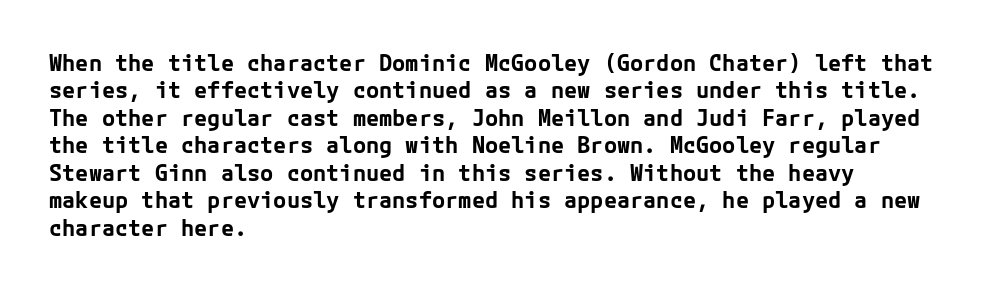
Q: Is the text bold? A: Yes.
Q: Is the text italic (slanted)? A: No, it is upright.
Q: Is the text underlined? A: No.
Q: How is the paragraph aligned? A: Left-aligned.
Q: Is the spacing between letters normal or unusually wide? A: Normal.
Q: Is the spacing between lines tight, normal or loose? A: Normal.
